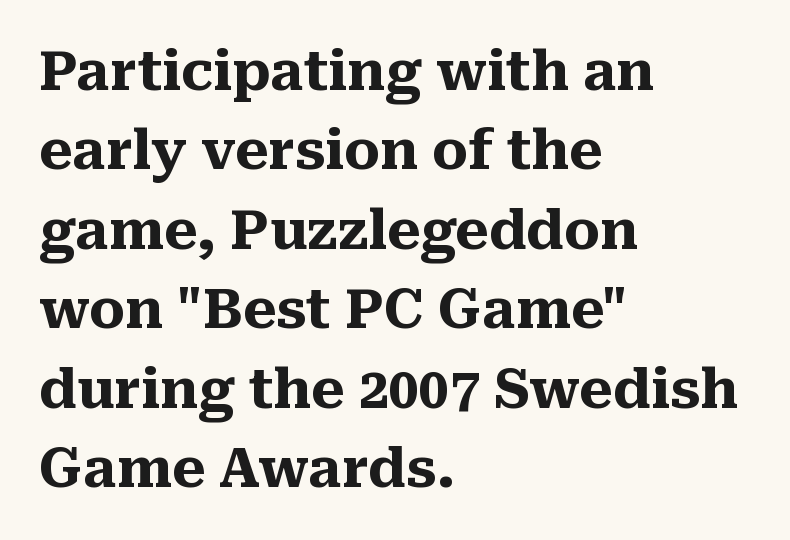
Q: Is the text bold? A: Yes.
Q: Is the text italic (slanted)? A: No, it is upright.
Q: Is the typeface a serif or a sans-serif typeface? A: Serif.
Q: Is the text underlined? A: No.
Q: How is the paragraph aligned? A: Left-aligned.
Q: Is the spacing between letters normal or unusually wide? A: Normal.
Q: Is the spacing between lines tight, normal or loose? A: Normal.
Q: Width (condensed, normal, or wide)? A: Normal.
Q: Stroke contrast? A: Medium.
Q: x-height? A: Medium.
Q: Monospaced? A: No.
